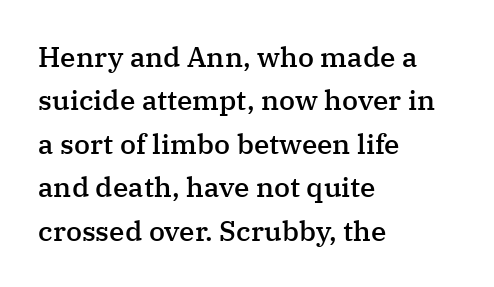
The image shows 28 px semibold serif type, upright; set left-aligned, normal line spacing (1.55x), normal letter spacing, not underlined; medium stroke contrast and a medium x-height.
